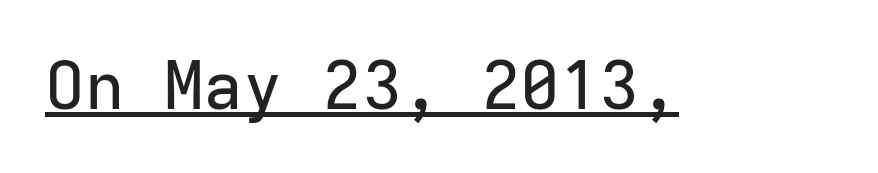
No extra tracking has been applied to these lines. You could count columns in this text — the font is strictly monospaced. Does the type have serifs? No, each stem ends abruptly. Has an underline been added? It has. You can tell it's not italic because the verticals are truly vertical.
